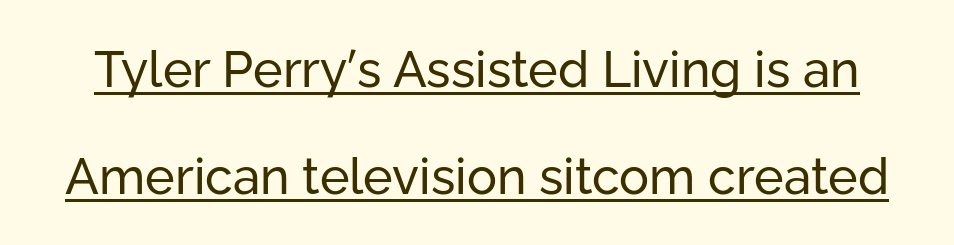
{"serif": "no", "italic": "no", "bold": "no", "weight": "regular", "width": "normal", "stroke_contrast": "low", "x_height": "medium", "monospaced": "no", "underline": "yes", "line_spacing": "loose", "line_spacing_ratio": 2.14, "letter_spacing": "normal", "letter_spacing_em": 0.0, "glyph_px": 50}
